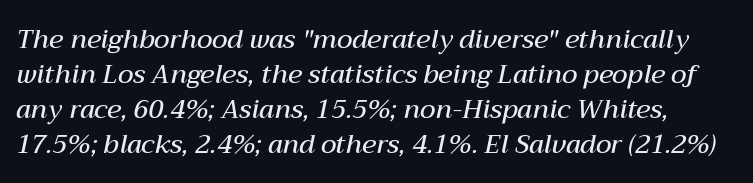
Q: Is the text bold? A: Semi-bold.
Q: Is the text italic (slanted)? A: Yes, it leans right by about 12 degrees.
Q: Is the text underlined? A: No.
Q: Is the spacing between letters normal or unusually wide? A: Normal.
Q: Is the spacing between lines tight, normal or loose? A: Normal.
